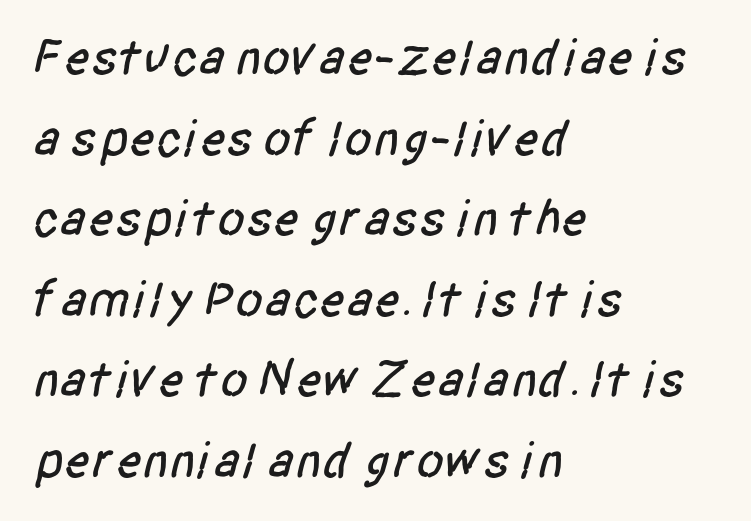
{"serif": "no", "width": "condensed", "stroke_contrast": "low", "x_height": "large", "monospaced": "no", "underline": "no", "align": "left", "line_spacing": "normal", "line_spacing_ratio": 1.58, "letter_spacing": "normal", "letter_spacing_em": 0.0, "glyph_px": 51}
